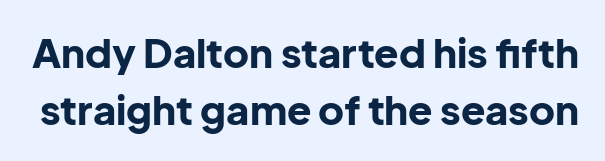
Posture: straight, roman, zero tilt. The face used here is proportionally spaced, like ordinary book or web type. The designer left line spacing at the default. The string is rendered with underlining switched off.
